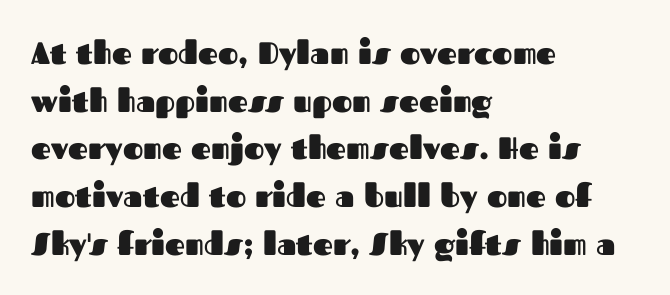
In CSS terms this would be text-align: left. Quick note: interline space is typical. Does the weight exceed regular? Yes, all the way to bold. Caption: standard tracking, unaltered. Varying glyph widths throughout — classic text-font behaviour.
